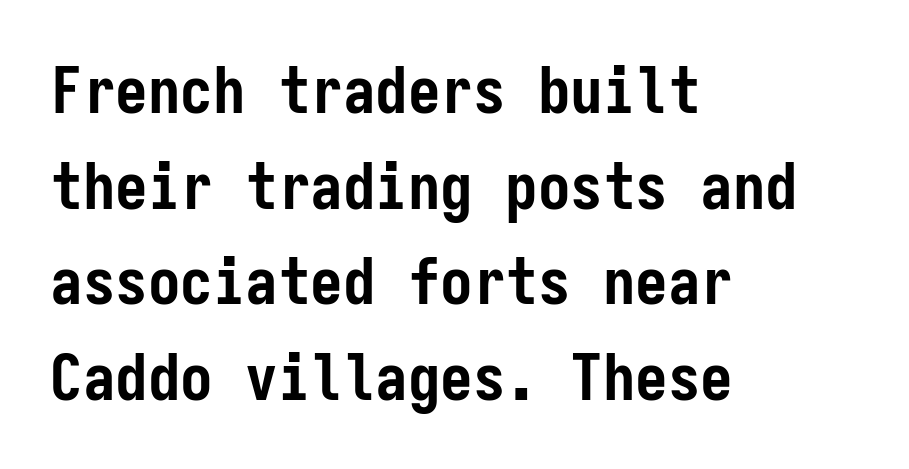
The image shows 65 px semibold, condensed sans-serif type, upright, monospaced; set left-aligned, normal line spacing (1.47x), normal letter spacing, not underlined; low stroke contrast and a medium x-height.
